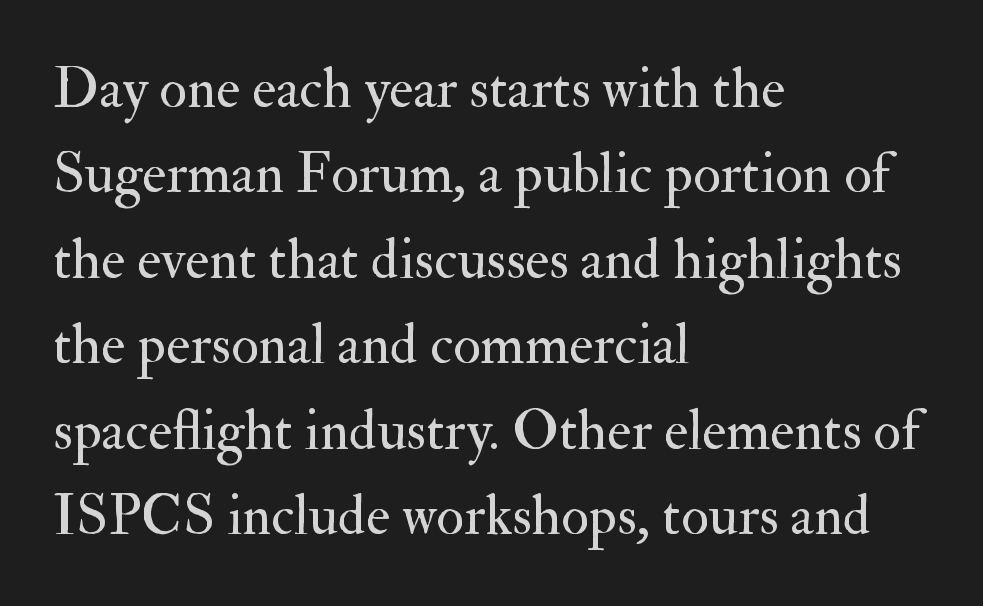
Q: Is the text bold? A: No.
Q: Is the text italic (slanted)? A: No, it is upright.
Q: Is the typeface a serif or a sans-serif typeface? A: Serif.
Q: Is the text underlined? A: No.
Q: How is the paragraph aligned? A: Left-aligned.
Q: Is the spacing between letters normal or unusually wide? A: Normal.
Q: Is the spacing between lines tight, normal or loose? A: Normal.
Q: Width (condensed, normal, or wide)? A: Normal.
Q: Stroke contrast? A: Medium.
Q: x-height? A: Small.
Q: Monospaced? A: No.
